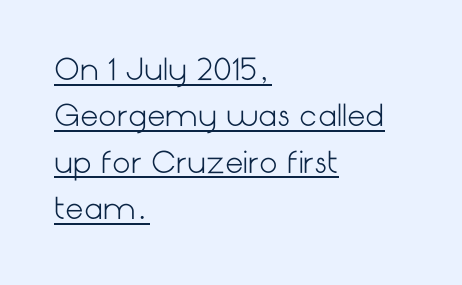
Q: Is the text bold? A: No.
Q: Is the text italic (slanted)? A: No, it is upright.
Q: Is the typeface a serif or a sans-serif typeface? A: Sans-serif.
Q: Is the text underlined? A: Yes.
Q: How is the paragraph aligned? A: Left-aligned.
Q: Is the spacing between letters normal or unusually wide? A: Normal.
Q: Is the spacing between lines tight, normal or loose? A: Normal.
Q: Width (condensed, normal, or wide)? A: Normal.
Q: Stroke contrast? A: Low.
Q: x-height? A: Medium.
